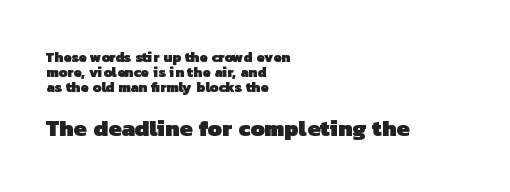
{"bold": "yes", "underline": "no", "align": "left", "line_spacing": "tight", "line_spacing_ratio": 1.08, "letter_spacing": "normal", "letter_spacing_em": 0.0, "larger_block": "second", "size_ratio": 1.64, "glyph_px": 23}
